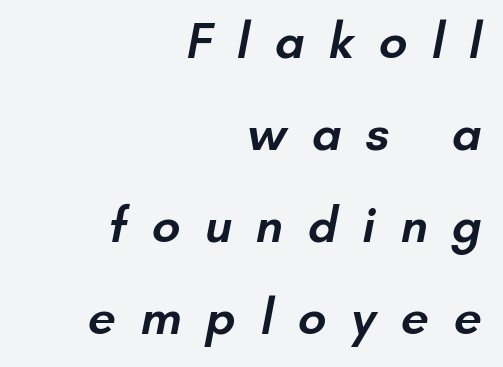
Between one letter and the next there's a generous, obvious gap. Do the characters align in a grid? No, the font is proportional. Line endings align vertically; line beginnings do not. This is the in-between weight designers call semibold or demi.
